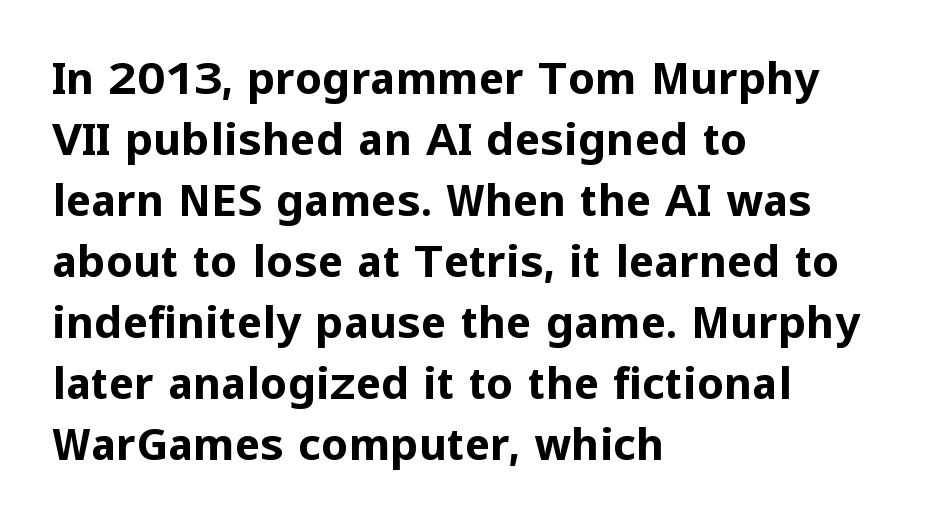
{"serif": "no", "italic": "no", "bold": "yes", "weight": "bold", "width": "normal", "stroke_contrast": "low", "x_height": "medium", "monospaced": "no", "underline": "no", "align": "left", "line_spacing": "normal", "line_spacing_ratio": 1.42, "letter_spacing": "normal", "letter_spacing_em": 0.0, "glyph_px": 43}
